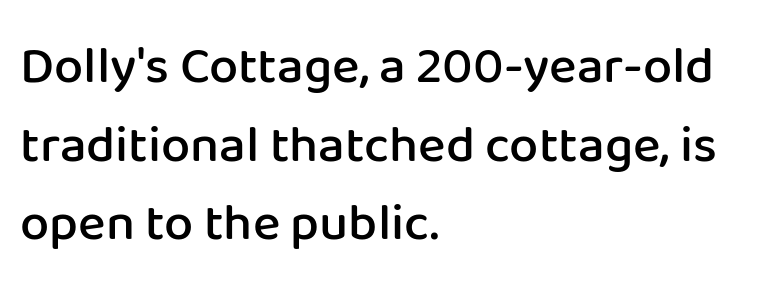
Q: Is the text bold? A: Semi-bold.
Q: Is the text italic (slanted)? A: No, it is upright.
Q: Is the typeface a serif or a sans-serif typeface? A: Sans-serif.
Q: Is the text underlined? A: No.
Q: How is the paragraph aligned? A: Left-aligned.
Q: Is the spacing between letters normal or unusually wide? A: Normal.
Q: Is the spacing between lines tight, normal or loose? A: Normal.
Q: Width (condensed, normal, or wide)? A: Normal.
Q: Stroke contrast? A: Low.
Q: x-height? A: Medium.
Q: Monospaced? A: No.
